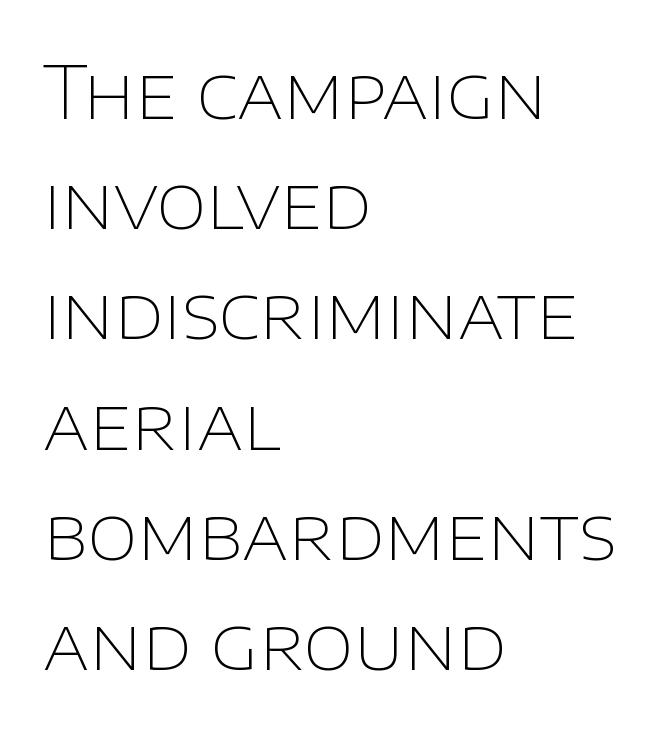
Q: Is the text bold? A: No.
Q: Is the text italic (slanted)? A: No, it is upright.
Q: Is the typeface a serif or a sans-serif typeface? A: Sans-serif.
Q: Is the text underlined? A: No.
Q: How is the paragraph aligned? A: Left-aligned.
Q: Is the spacing between letters normal or unusually wide? A: Normal.
Q: Is the spacing between lines tight, normal or loose? A: Normal.
Q: Width (condensed, normal, or wide)? A: Normal.
Q: Stroke contrast? A: Low.
Q: x-height? A: Large.
Q: Monospaced? A: No.
